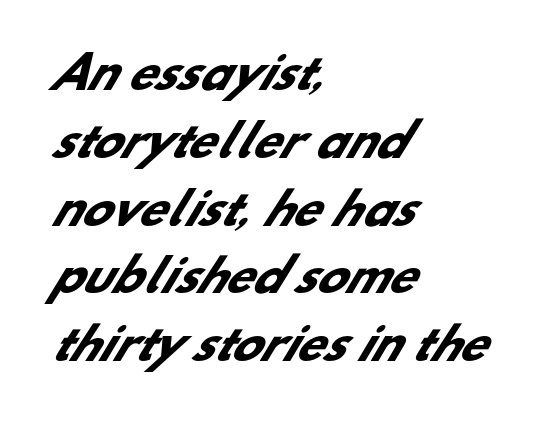
{"serif": "no", "bold": "yes", "weight": "heavy", "width": "normal", "stroke_contrast": "low", "x_height": "small", "monospaced": "no", "underline": "no", "align": "left", "line_spacing": "normal", "line_spacing_ratio": 1.54, "letter_spacing": "normal", "letter_spacing_em": 0.0, "glyph_px": 44}
